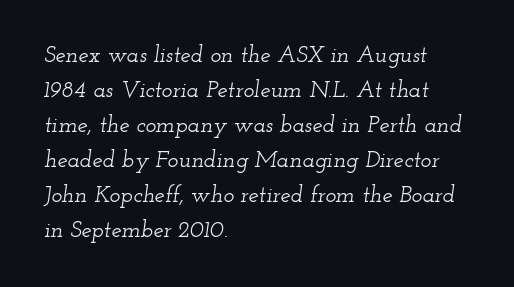
Students, observe: this is what conventionally led text looks like. Caption: standard tracking, unaltered. Emphasis-style slanted type is in use. Only glyphs here, with clear space below each row.
